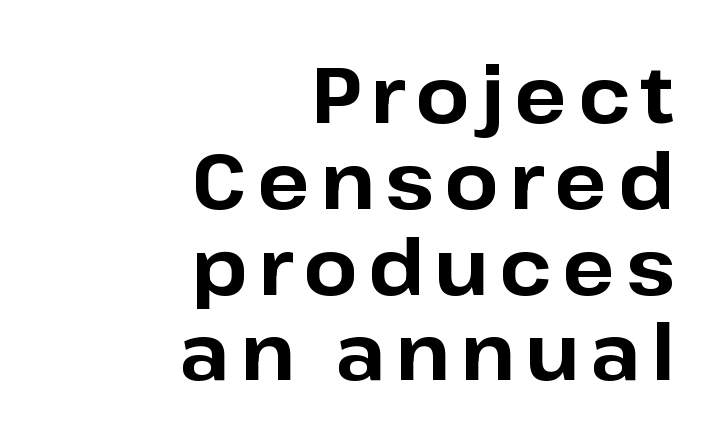
{"serif": "no", "italic": "no", "bold": "yes", "weight": "bold", "width": "normal", "stroke_contrast": "low", "x_height": "medium", "monospaced": "no", "underline": "no", "align": "right", "line_spacing": "tight", "line_spacing_ratio": 1.1, "glyph_px": 78}
